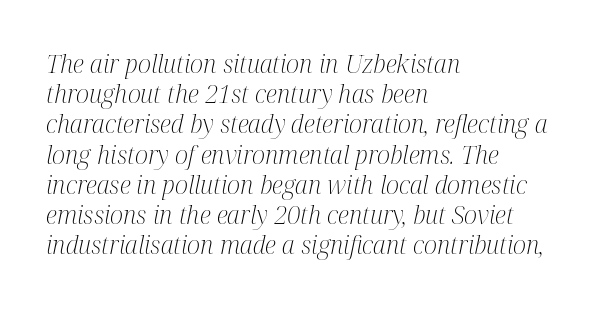
Q: Is the text bold? A: No.
Q: Is the text italic (slanted)? A: Yes, it leans right by about 12 degrees.
Q: Is the text underlined? A: No.
Q: How is the paragraph aligned? A: Left-aligned.
Q: Is the spacing between letters normal or unusually wide? A: Normal.
